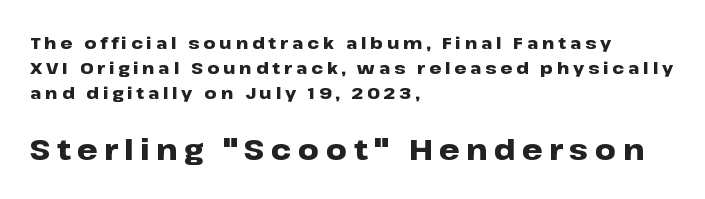
The face used here has the dense, thick strokes of a bold. Unmarked baselines from the first word to the last. Does the bottom block carry the larger type? Yes, it does. The letterforms stand isolated, each surrounded by extra space. The rendering uses natural spacing where letterforms have individual widths. In terms of posture, this sample is upright.
